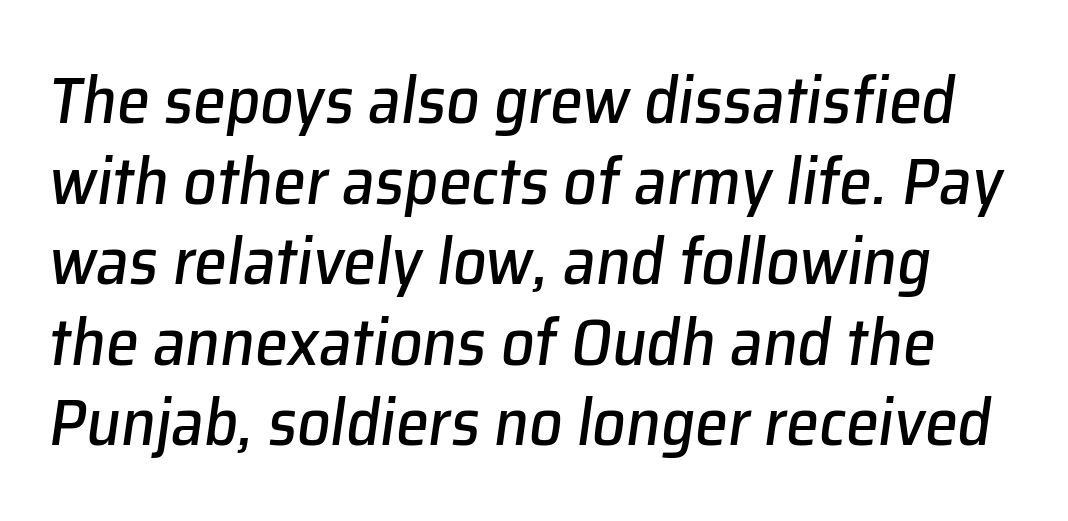
Tracking value appears to be zero — textbook default spacing. Check under the words: just untouched page. The rendering uses natural spacing where letterforms have individual widths. The face used here has a pronounced slope to its letters.
